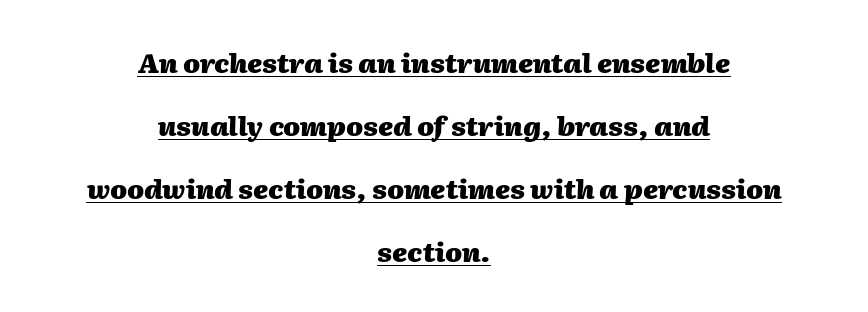
Q: Is the text bold? A: Yes.
Q: Is the text italic (slanted)? A: Yes, it leans right by about 2 degrees.
Q: Is the text underlined? A: Yes.
Q: How is the paragraph aligned? A: Centered.
Q: Is the spacing between letters normal or unusually wide? A: Normal.
Q: Is the spacing between lines tight, normal or loose? A: Loose.
